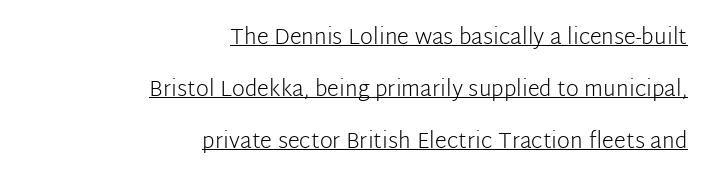
Decoration check: the copy is underlined. Style check: upright. The tracking reads as untouched default to a designer's eye. Vertical stems look standard width or narrower in stroke. Horizontal alignment here is rightward, an uncommon choice for prose. One glance says open: line gaps are wider than usual.
